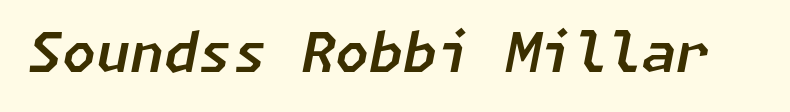
Q: Is the text italic (slanted)? A: Yes, it leans right by about 11 degrees.
Q: Is the text underlined? A: No.
Q: Is the spacing between letters normal or unusually wide? A: Normal.
Q: Width (condensed, normal, or wide)? A: Normal.
Q: Stroke contrast? A: Low.
Q: x-height? A: Medium.
